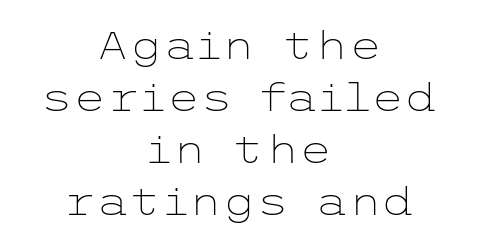
{"serif": "no", "italic": "no", "bold": "no", "weight": "light", "width": "wide", "stroke_contrast": "low", "x_height": "medium", "underline": "no", "align": "center", "line_spacing": "normal", "line_spacing_ratio": 1.37, "letter_spacing": "normal", "letter_spacing_em": 0.0, "glyph_px": 38}
